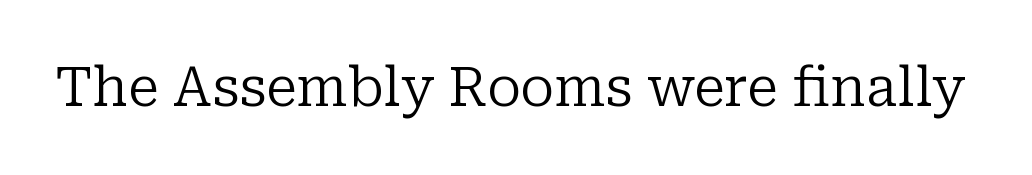
A typesetter would call this proportional, since set widths differ per character. Tall strokes in this sample are plumb rather than angled. This sample uses a serif face. No letter is thick-stroked: the sample isn't bold.
